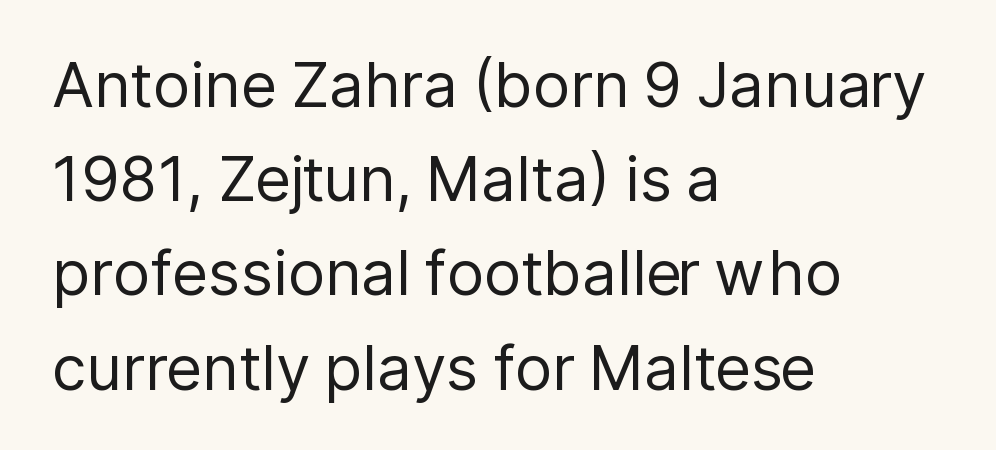
The image shows 62 px regular-weight sans-serif type, upright; set left-aligned, normal line spacing (1.52x), normal letter spacing, not underlined; low stroke contrast and a medium x-height.
